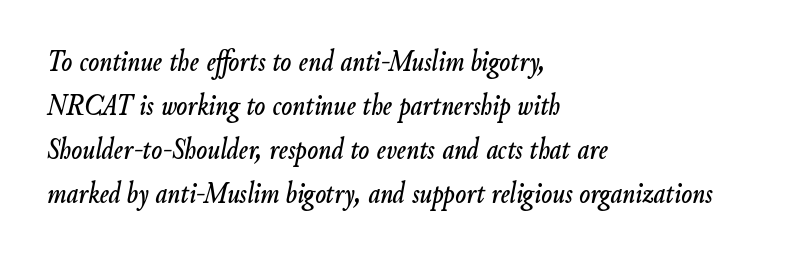
Q: Is the text italic (slanted)? A: Yes, it leans right by about 9 degrees.
Q: Is the text underlined? A: No.
Q: How is the paragraph aligned? A: Left-aligned.
Q: Is the spacing between letters normal or unusually wide? A: Normal.
Q: Is the spacing between lines tight, normal or loose? A: Normal.
Q: Width (condensed, normal, or wide)? A: Condensed.
Q: Stroke contrast? A: Low.
Q: x-height? A: Small.
Q: Monospaced? A: No.
